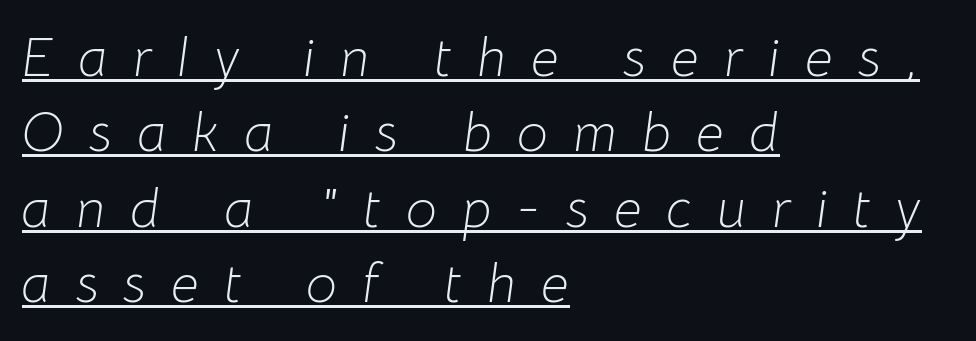
Varying glyph widths throughout — classic text-font behaviour. The vertical gap from one line to the next is medium. The typeface has the unassuming heft of standard copy or less. The letters are slanted; this is an italic face. This rendering widens character spacing well past its baseline value.
